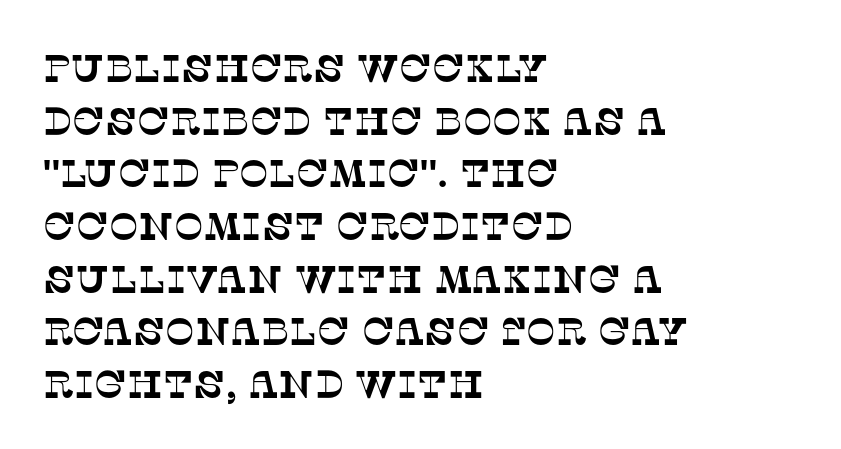
The image shows 39 px serif type; set left-aligned, normal line spacing (1.35x), normal letter spacing, not underlined; low stroke contrast and a large x-height.
